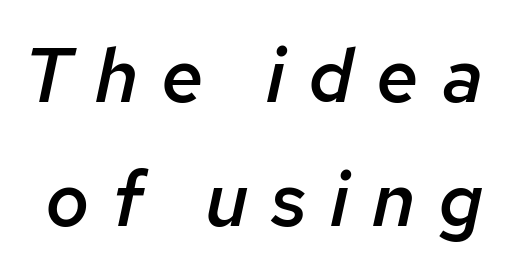
The image shows 76 px semibold type, italic (leaning right); set normal line spacing (1.63x), unusually wide letter spacing (+0.3 em), not underlined; low stroke contrast and a medium x-height.
